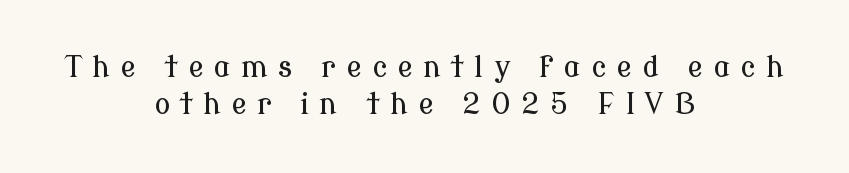
Are there feet on the stems? There are — it's a serif. Leading: standard. Words float on clear page, feet unadorned. The type sits square on the baseline with zero lean. Look at the tracking — it's clearly loosened, letters drifting apart.
